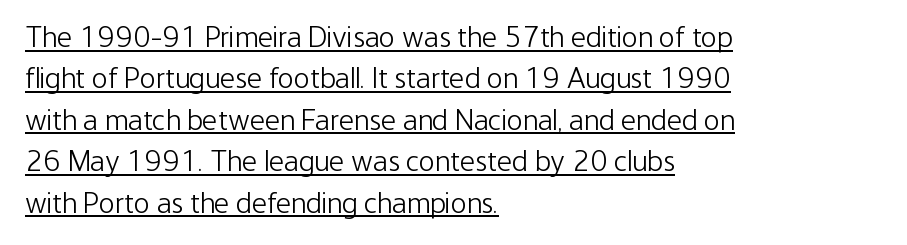
Q: Is the text bold? A: No.
Q: Is the text italic (slanted)? A: No, it is upright.
Q: Is the typeface a serif or a sans-serif typeface? A: Sans-serif.
Q: Is the text underlined? A: Yes.
Q: How is the paragraph aligned? A: Left-aligned.
Q: Is the spacing between letters normal or unusually wide? A: Normal.
Q: Is the spacing between lines tight, normal or loose? A: Normal.
Q: Width (condensed, normal, or wide)? A: Condensed.
Q: Stroke contrast? A: Low.
Q: x-height? A: Medium.
Q: Monospaced? A: No.
